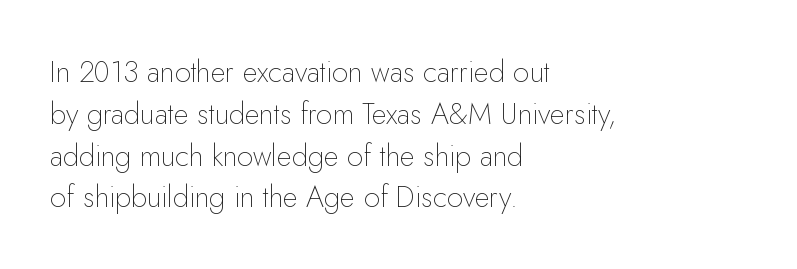
Q: Is the text bold? A: No.
Q: Is the text italic (slanted)? A: No, it is upright.
Q: Is the typeface a serif or a sans-serif typeface? A: Sans-serif.
Q: Is the text underlined? A: No.
Q: How is the paragraph aligned? A: Left-aligned.
Q: Is the spacing between letters normal or unusually wide? A: Normal.
Q: Is the spacing between lines tight, normal or loose? A: Normal.
Q: Width (condensed, normal, or wide)? A: Normal.
Q: Stroke contrast? A: Low.
Q: x-height? A: Small.
Q: Monospaced? A: No.
